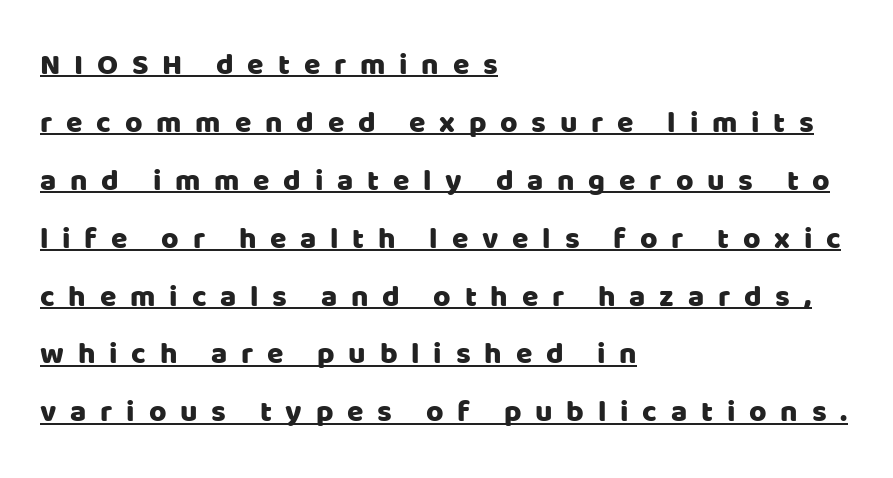
Q: Is the text italic (slanted)? A: No, it is upright.
Q: Is the typeface a serif or a sans-serif typeface? A: Sans-serif.
Q: Is the text underlined? A: Yes.
Q: How is the paragraph aligned? A: Left-aligned.
Q: Is the spacing between letters normal or unusually wide? A: Unusually wide.
Q: Is the spacing between lines tight, normal or loose? A: Loose.
Q: Width (condensed, normal, or wide)? A: Normal.
Q: Stroke contrast? A: Low.
Q: x-height? A: Large.
Q: Monospaced? A: No.
